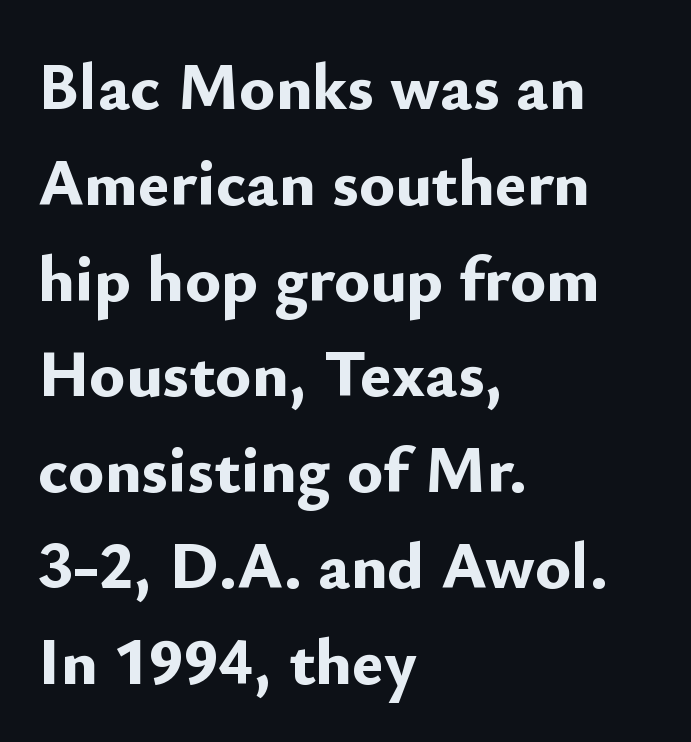
The glyphs have the mass of a bold cut. Is this a sans? Yes — the strokes have no serifs. The face used here is proportionally spaced, like ordinary book or web type. How would I describe the line gaps? Plain and ordinary. Upright lettering throughout. Short and long lines alike share a common starting point at left.
